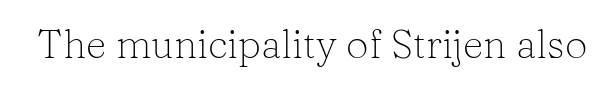
{"serif": "yes", "italic": "no", "bold": "no", "weight": "light", "width": "normal", "stroke_contrast": "low", "x_height": "medium", "monospaced": "no", "underline": "no", "letter_spacing": "normal", "letter_spacing_em": 0.0, "glyph_px": 40}
